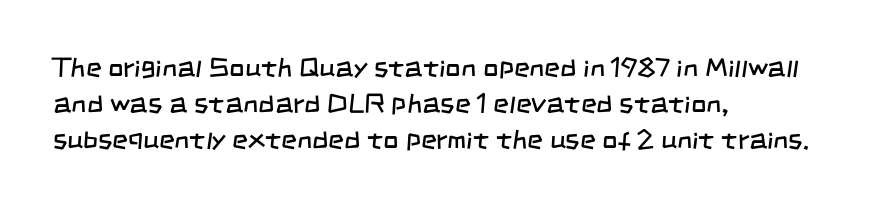
Q: Is the text bold? A: No.
Q: Is the text underlined? A: No.
Q: How is the paragraph aligned? A: Left-aligned.
Q: Is the spacing between letters normal or unusually wide? A: Normal.
Q: Is the spacing between lines tight, normal or loose? A: Normal.
